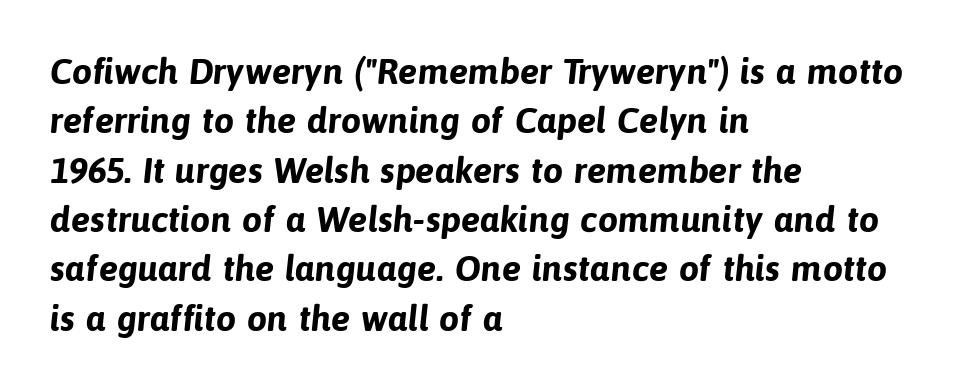
Q: Is the text bold? A: Yes.
Q: Is the typeface a serif or a sans-serif typeface? A: Sans-serif.
Q: Is the text underlined? A: No.
Q: How is the paragraph aligned? A: Left-aligned.
Q: Is the spacing between letters normal or unusually wide? A: Normal.
Q: Is the spacing between lines tight, normal or loose? A: Normal.
Q: Width (condensed, normal, or wide)? A: Normal.
Q: Stroke contrast? A: Low.
Q: x-height? A: Medium.
Q: Monospaced? A: No.
